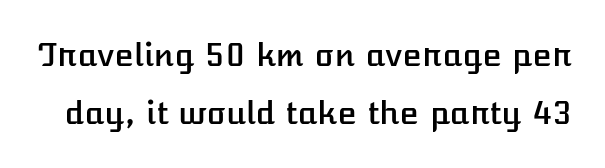
Q: Is the text italic (slanted)? A: No, it is upright.
Q: Is the text underlined? A: No.
Q: Is the spacing between letters normal or unusually wide? A: Normal.
Q: Width (condensed, normal, or wide)? A: Normal.
Q: Stroke contrast? A: Low.
Q: x-height? A: Medium.
Q: Monospaced? A: No.
